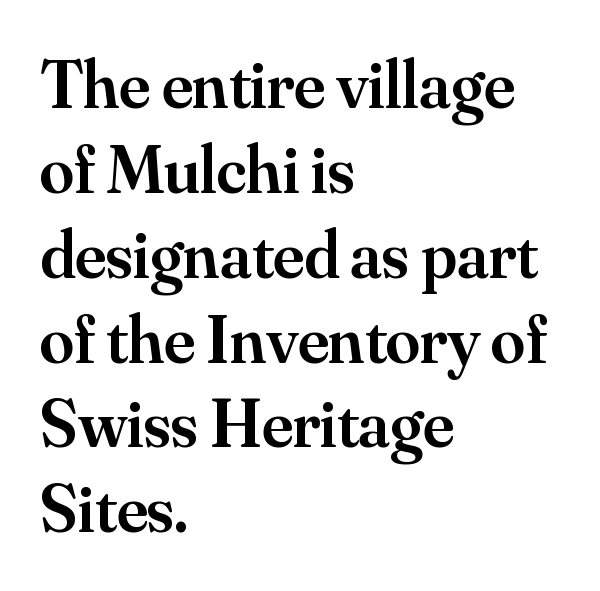
Q: Is the text bold? A: Semi-bold.
Q: Is the text italic (slanted)? A: No, it is upright.
Q: Is the typeface a serif or a sans-serif typeface? A: Serif.
Q: Is the text underlined? A: No.
Q: How is the paragraph aligned? A: Left-aligned.
Q: Is the spacing between letters normal or unusually wide? A: Normal.
Q: Width (condensed, normal, or wide)? A: Normal.
Q: Stroke contrast? A: Medium.
Q: x-height? A: Small.
Q: Monospaced? A: No.
